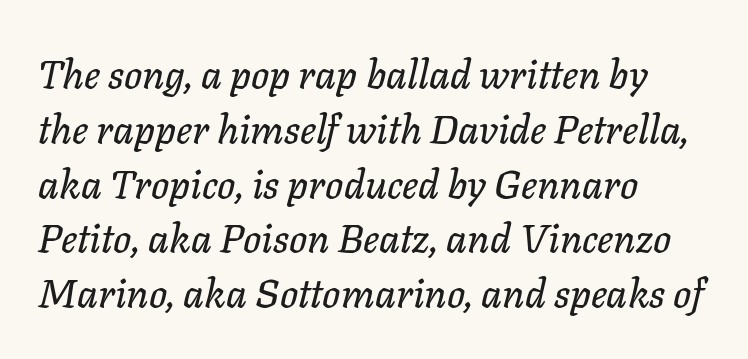
Q: Is the text italic (slanted)? A: Yes, it leans right by about 11 degrees.
Q: Is the text underlined? A: No.
Q: How is the paragraph aligned? A: Left-aligned.
Q: Is the spacing between letters normal or unusually wide? A: Normal.
Q: Is the spacing between lines tight, normal or loose? A: Normal.
Q: Width (condensed, normal, or wide)? A: Normal.
Q: Stroke contrast? A: Low.
Q: x-height? A: Medium.
Q: Monospaced? A: No.
